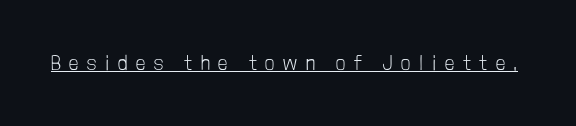
Q: Is the text bold? A: No.
Q: Is the text italic (slanted)? A: No, it is upright.
Q: Is the text underlined? A: Yes.
Q: Is the spacing between letters normal or unusually wide? A: Unusually wide.
